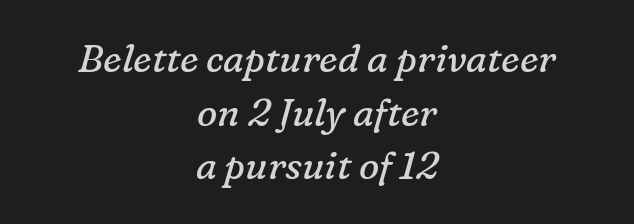
{"serif": "yes", "italic": "yes", "lean": "right", "slant_degrees": 16, "bold": "no", "weight": "regular", "width": "normal", "stroke_contrast": "low", "x_height": "medium", "monospaced": "no", "underline": "no", "align": "center", "line_spacing": "normal", "line_spacing_ratio": 1.41, "letter_spacing": "normal", "letter_spacing_em": 0.0, "glyph_px": 38}
